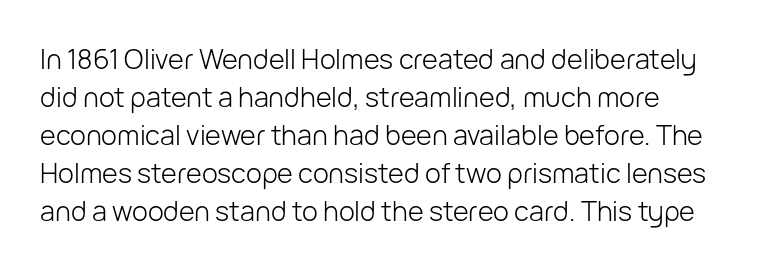
The lines sit at an ordinary, default distance from one another. Unlike italic type, these characters show no tilt at all. Anything drawn beneath the words? Only blank space. Nobody touched the tracking dial on this one. A quiet, ordinary-to-light weight characterises the typeface.
